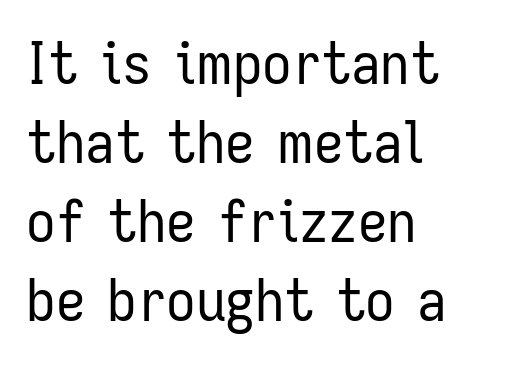
{"serif": "no", "italic": "no", "bold": "no", "weight": "regular", "width": "condensed", "stroke_contrast": "low", "x_height": "medium", "monospaced": "no", "underline": "no", "align": "left", "line_spacing": "normal", "line_spacing_ratio": 1.34, "letter_spacing": "normal", "letter_spacing_em": 0.0, "glyph_px": 59}
